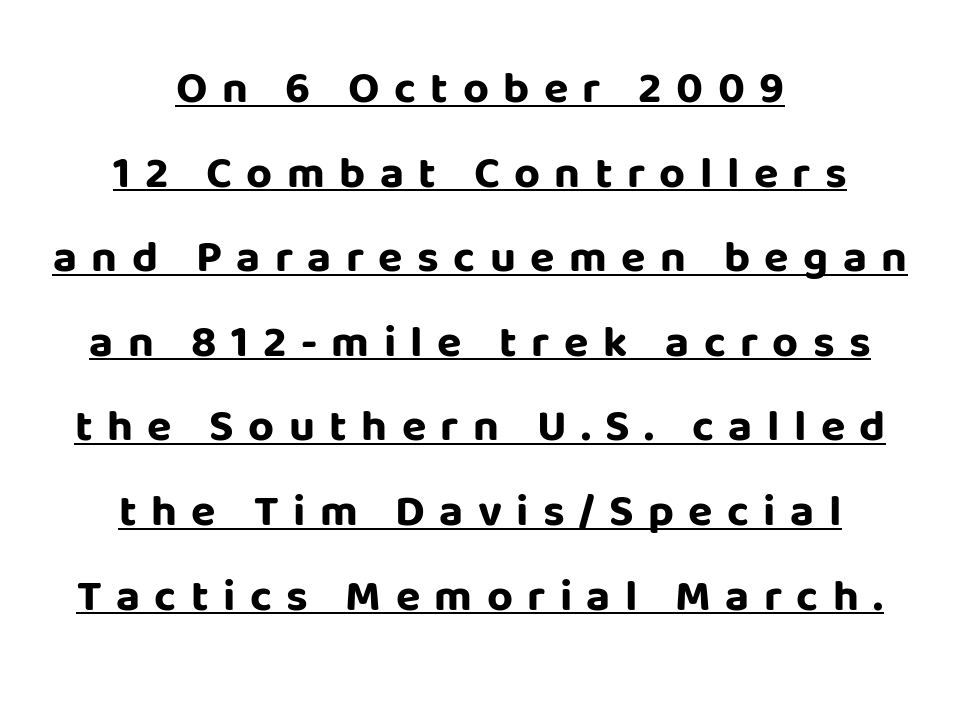
{"serif": "no", "italic": "no", "bold": "yes", "weight": "bold", "width": "normal", "stroke_contrast": "low", "x_height": "large", "monospaced": "no", "underline": "yes", "align": "center", "line_spacing_ratio": 1.88, "letter_spacing": "wide", "letter_spacing_em": 0.32, "glyph_px": 45}
